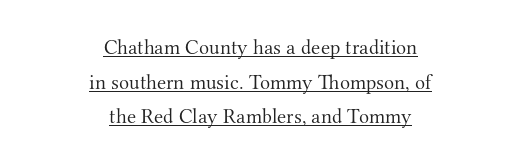
{"italic": "no", "bold": "no", "underline": "yes", "align": "center", "line_spacing": "normal", "line_spacing_ratio": 1.65, "letter_spacing": "normal", "letter_spacing_em": 0.0, "glyph_px": 21}
